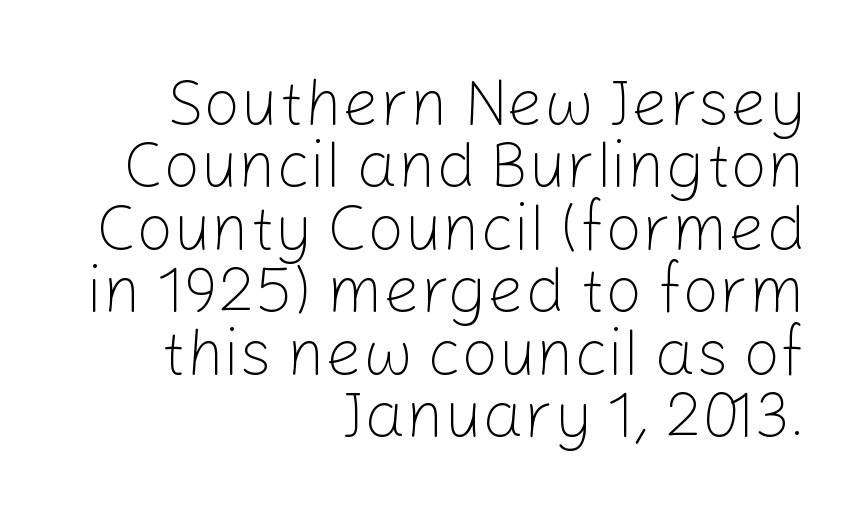
{"serif": "no", "italic": "no", "bold": "no", "weight": "light", "width": "normal", "stroke_contrast": "low", "x_height": "medium", "monospaced": "no", "underline": "no", "align": "right", "line_spacing": "tight", "line_spacing_ratio": 0.96, "letter_spacing": "normal", "letter_spacing_em": 0.0, "glyph_px": 65}
